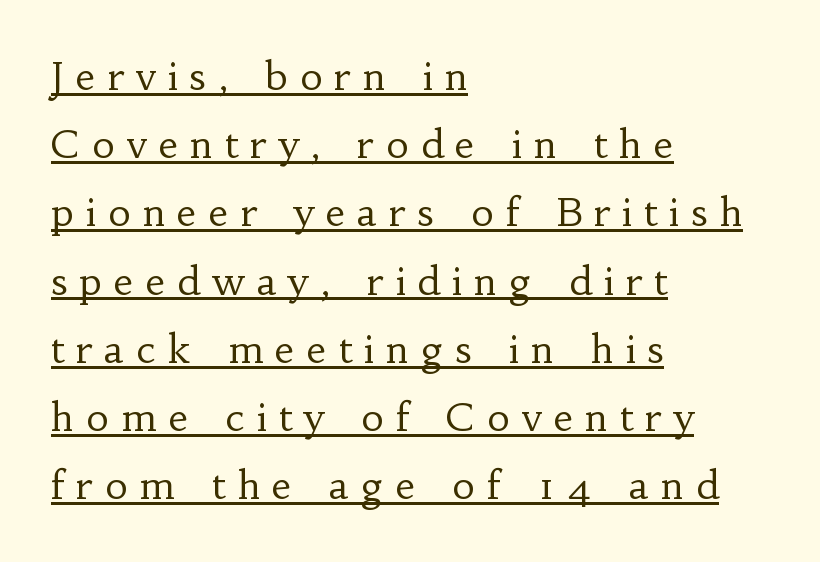
{"serif": "yes", "italic": "no", "bold": "no", "weight": "regular", "width": "normal", "stroke_contrast": "low", "x_height": "small", "monospaced": "no", "underline": "yes", "align": "left", "line_spacing_ratio": 1.75, "letter_spacing": "wide", "letter_spacing_em": 0.31, "glyph_px": 39}
